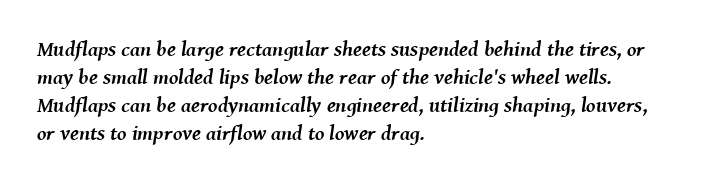
{"italic": "yes", "lean": "right", "slant_degrees": 8, "bold": "yes", "underline": "no", "align": "left", "line_spacing": "normal", "line_spacing_ratio": 1.34, "letter_spacing": "normal", "letter_spacing_em": 0.0, "glyph_px": 21}
